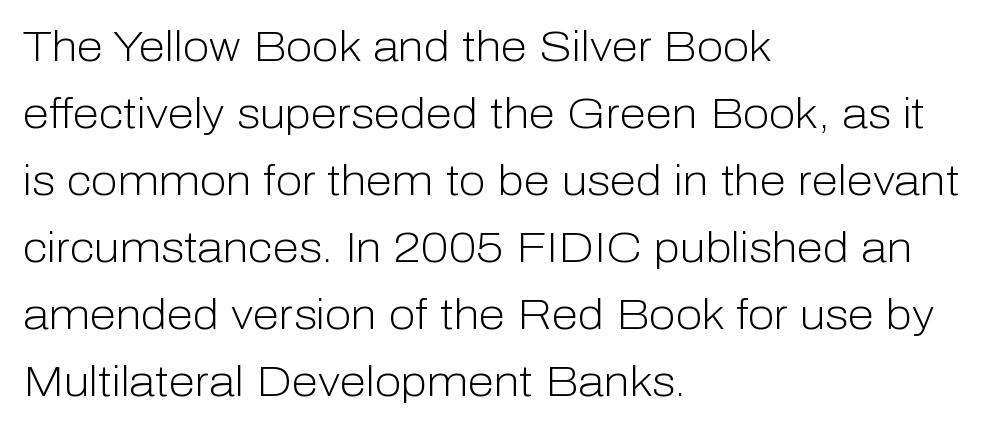
Quick note: not italic, upright. The passage shown is not underscored anywhere. The rag falls on the right side of this text block. Each letter keeps its own natural width here, so spacing adapts to shape. Tracking here is standard; glyphs follow each other at the usual distance.
